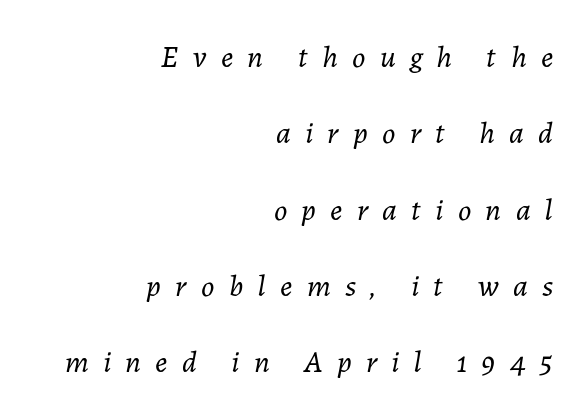
This sample has the flowing, uneven cadence of proportional lettering. The setting favours the right margin, as signatures and pull-quotes sometimes do. The area under the type is left untouched. Posture: slanted.
